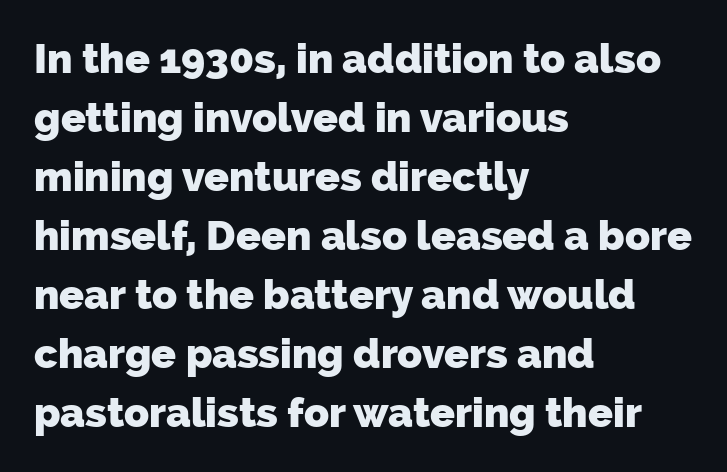
Each letter keeps its own natural width here, so spacing adapts to shape. Is the type bold? Yes — the strokes are clearly thick and heavy. Whoever set this chose a conventional vertical rhythm. The setting favours the left margin, as ordinary paragraphs usually do. The words here are not underlined. The type family on display is of the sans-serif kind.
